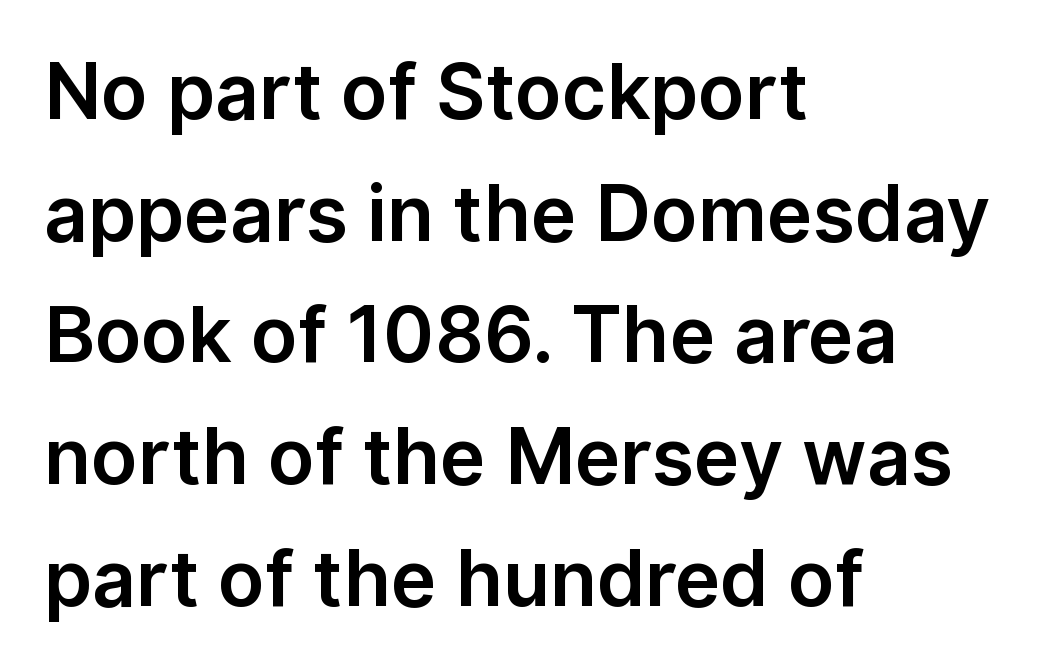
{"serif": "no", "italic": "no", "width": "normal", "stroke_contrast": "low", "x_height": "medium", "monospaced": "no", "underline": "no", "align": "left", "line_spacing": "normal", "line_spacing_ratio": 1.58, "letter_spacing": "normal", "letter_spacing_em": 0.0, "glyph_px": 77}
